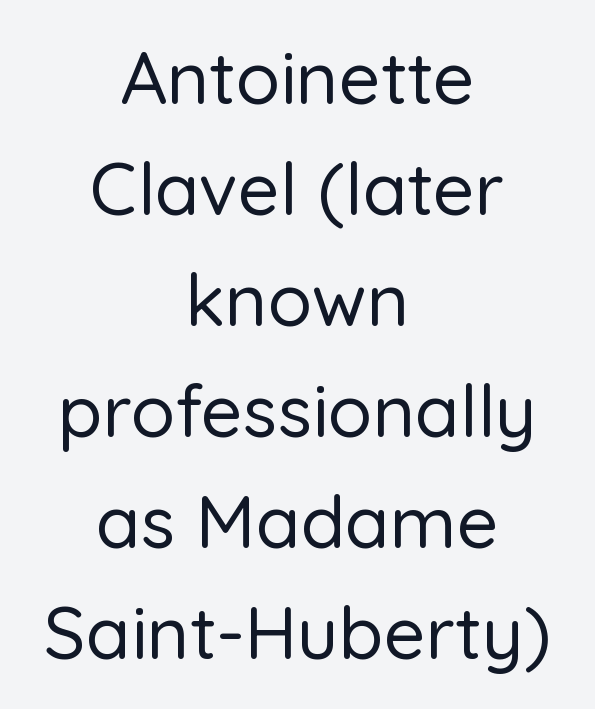
Summary of vertical rhythm: regular, with standard interline spacing. No word sits above an underline. Students, note that the glyphs here touch the page at normal intervals. A typesetter would mark this as roman, not italic. Which margin do the lines hug? Neither — every line sits in the middle. The passage shown is typeset with a sans-serif family.
